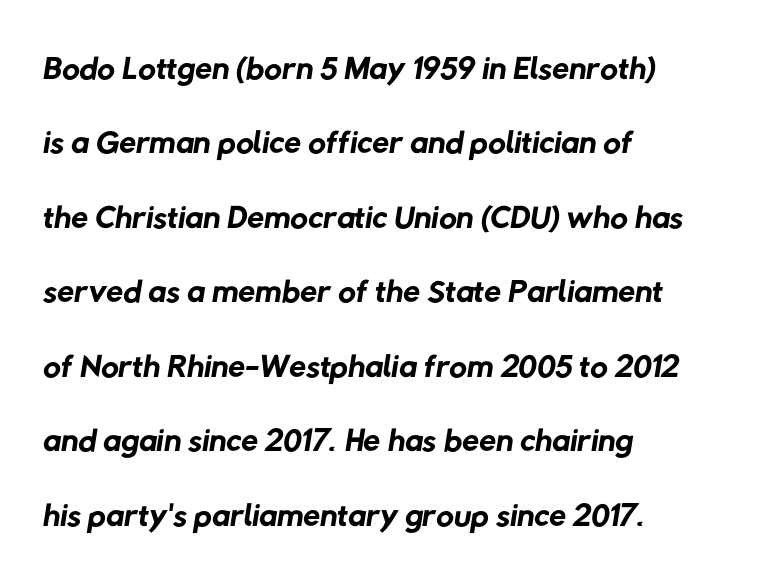
Q: Is the text bold? A: No.
Q: Is the typeface a serif or a sans-serif typeface? A: Sans-serif.
Q: Is the text underlined? A: No.
Q: How is the paragraph aligned? A: Left-aligned.
Q: Is the spacing between letters normal or unusually wide? A: Normal.
Q: Is the spacing between lines tight, normal or loose? A: Normal.
Q: Width (condensed, normal, or wide)? A: Normal.
Q: Stroke contrast? A: Low.
Q: x-height? A: Medium.
Q: Monospaced? A: No.
